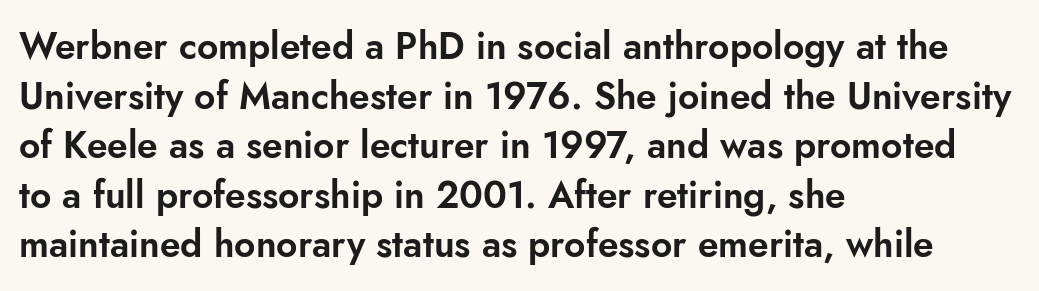
{"serif": "no", "italic": "no", "width": "normal", "stroke_contrast": "low", "x_height": "small", "monospaced": "no", "underline": "no", "align": "left", "line_spacing": "normal", "line_spacing_ratio": 1.34, "letter_spacing": "normal", "letter_spacing_em": 0.0, "glyph_px": 37}
